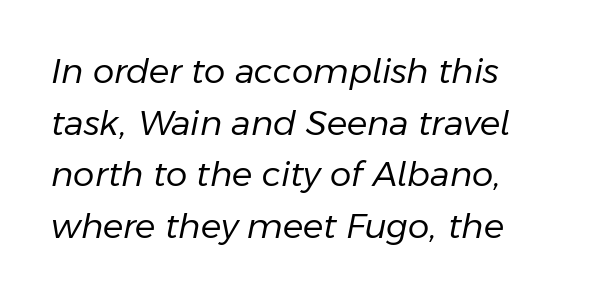
Q: Is the text bold? A: No.
Q: Is the text italic (slanted)? A: Yes, it leans right by about 11 degrees.
Q: Is the text underlined? A: No.
Q: Is the spacing between letters normal or unusually wide? A: Normal.
Q: Is the spacing between lines tight, normal or loose? A: Normal.
Q: Width (condensed, normal, or wide)? A: Normal.
Q: Stroke contrast? A: Low.
Q: x-height? A: Medium.
Q: Monospaced? A: No.
